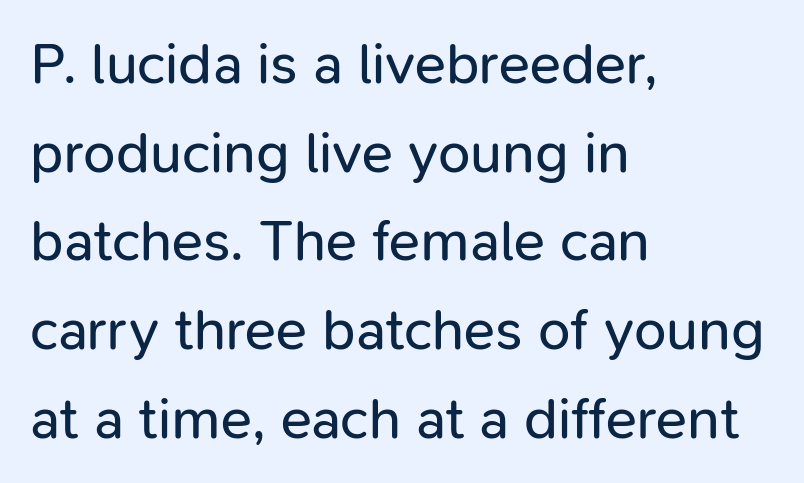
{"serif": "no", "italic": "no", "bold": "no", "weight": "regular", "width": "normal", "stroke_contrast": "low", "x_height": "medium", "monospaced": "no", "underline": "no", "align": "left", "line_spacing": "normal", "line_spacing_ratio": 1.53, "letter_spacing": "normal", "letter_spacing_em": 0.0, "glyph_px": 58}
